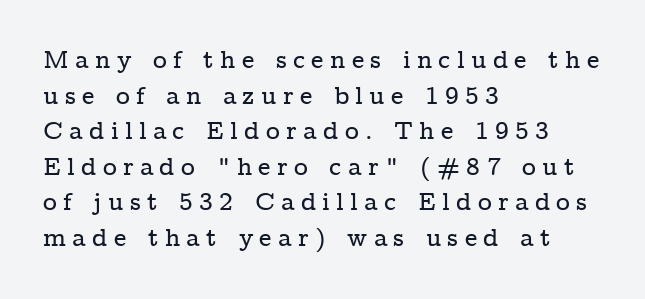
If you measured baseline to baseline, you'd find a middling distance. Check the space under the baseline: it is left empty. Short note: letters widely spaced. If you drew a line through each stem, it would be perfectly vertical. The compositor pushed each line to the left boundary.
